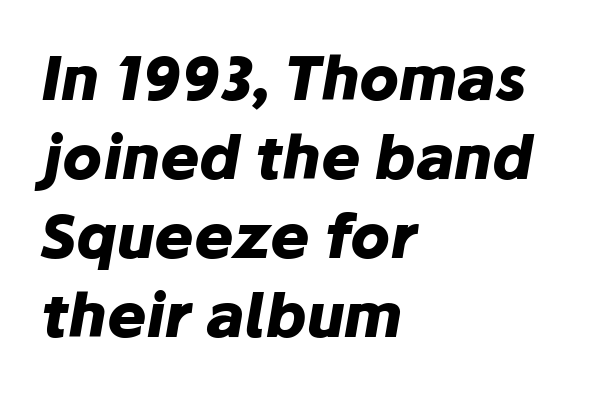
Q: Is the text bold? A: Yes.
Q: Is the text italic (slanted)? A: Yes, it leans right by about 10 degrees.
Q: Is the text underlined? A: No.
Q: How is the paragraph aligned? A: Left-aligned.
Q: Is the spacing between letters normal or unusually wide? A: Normal.
Q: Is the spacing between lines tight, normal or loose? A: Normal.
Q: Width (condensed, normal, or wide)? A: Normal.
Q: Stroke contrast? A: Low.
Q: x-height? A: Medium.
Q: Monospaced? A: No.
